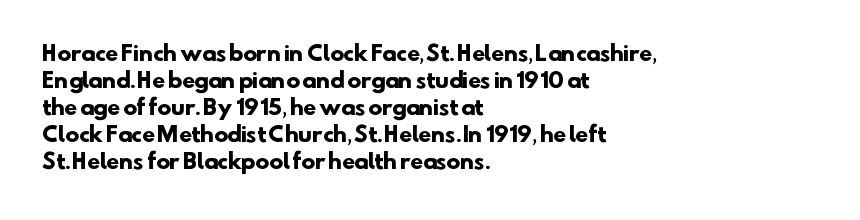
Q: Is the text bold? A: Yes.
Q: Is the text underlined? A: No.
Q: How is the paragraph aligned? A: Left-aligned.
Q: Is the spacing between letters normal or unusually wide? A: Normal.
Q: Is the spacing between lines tight, normal or loose? A: Normal.
